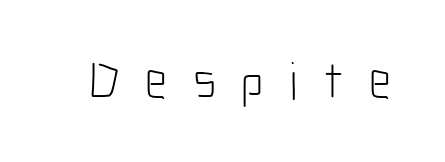
The passage shown is not underscored anywhere. Stems and bowls with no extra thickness — not bold. Is there any slant? The stems are plumb. Observe the wide spacing: letters keep a clear distance from each other. The designer went with a sans here, leaving each stem footless. The rendering uses natural spacing where letterforms have individual widths.
